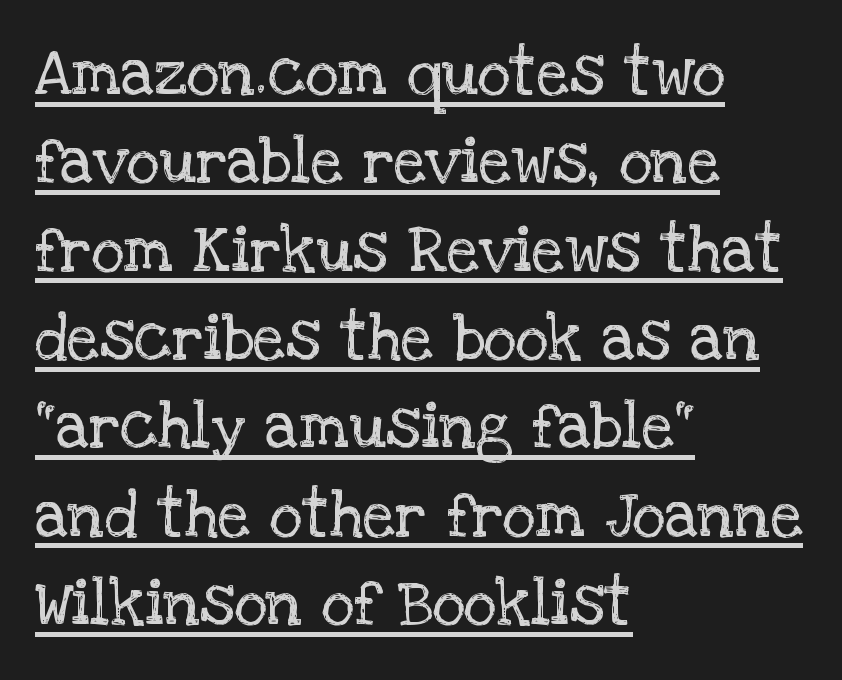
Vertical spacing — default. Layout note: lines flush left. The passage shown is typed in a proportional face where columns would drift. Observe the ordinary spacing: letters are neighbours, not strangers. The cut favours lightness, reaching ordinary text weight at its darkest. Each letter's strokes conclude with small projecting serifs.
